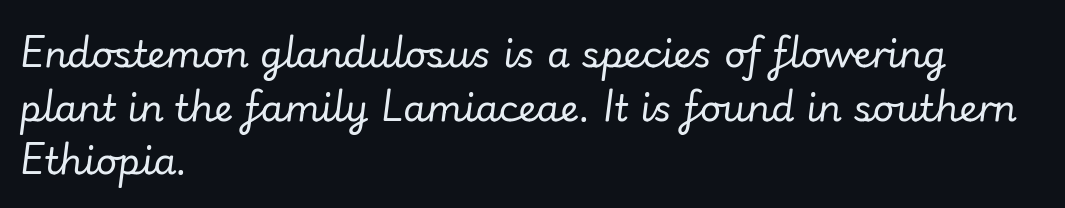
The image shows 37 px regular-weight type, italic (leaning right); set left-aligned, normal line spacing (1.45x), normal letter spacing, not underlined; low stroke contrast and a small x-height.
